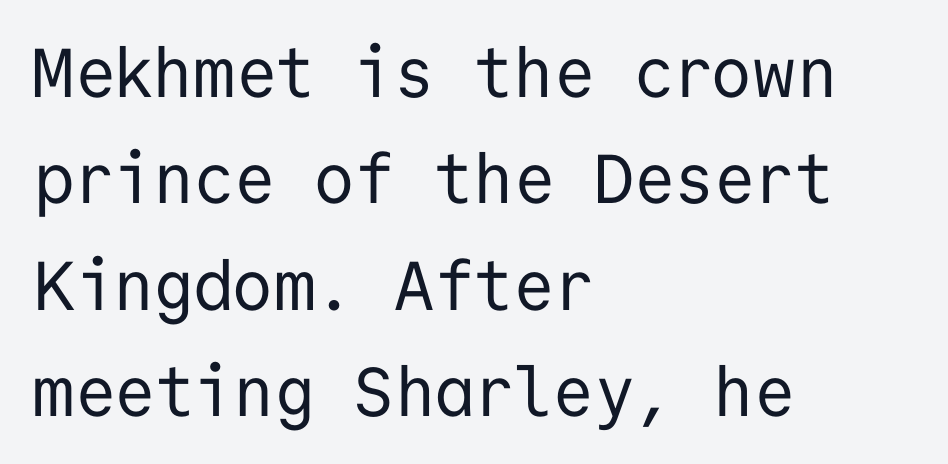
Rendered with straight, roman letterforms. One-word summary of the alignment: left. You could call the tracking neutral — neither tight nor loose. Decoration check: the copy has no underline. The rendering uses typewriter-style spacing with identical character cells. Reading down the column, the eye jumps a familiar distance to each next line.
